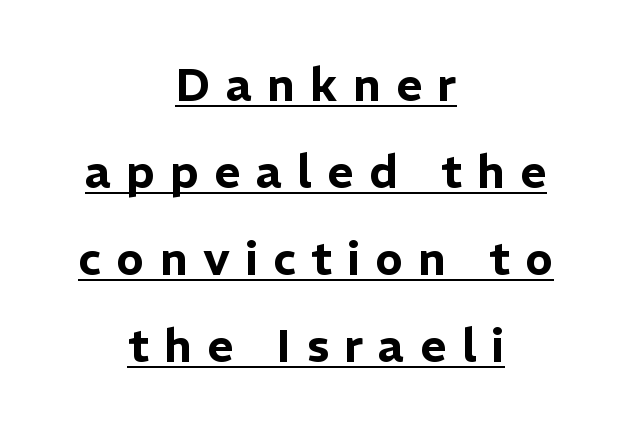
{"serif": "no", "italic": "no", "width": "normal", "stroke_contrast": "low", "x_height": "medium", "monospaced": "no", "underline": "yes", "align": "center", "line_spacing_ratio": 1.89, "letter_spacing": "wide", "letter_spacing_em": 0.33, "glyph_px": 46}
